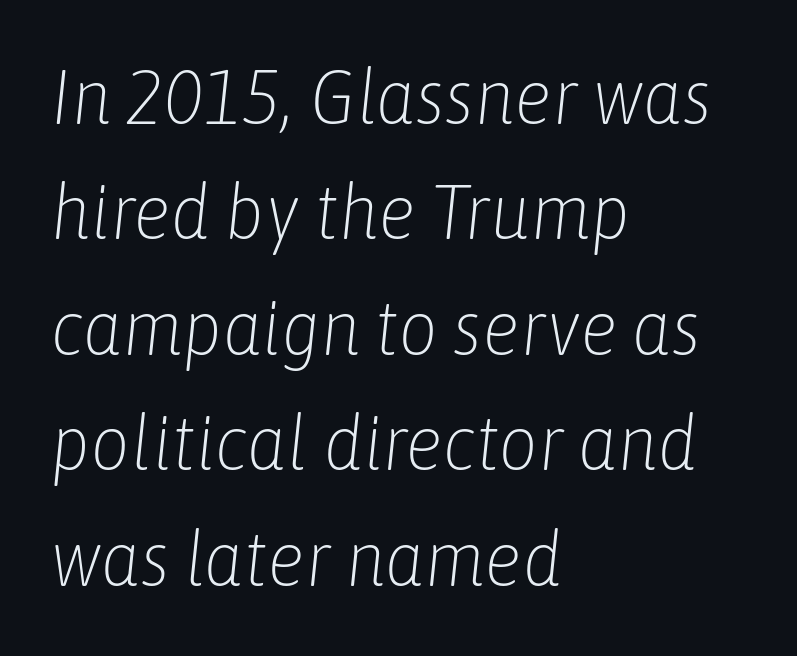
{"italic": "yes", "lean": "right", "slant_degrees": 6, "bold": "no", "weight": "light", "width": "condensed", "stroke_contrast": "low", "x_height": "medium", "monospaced": "no", "underline": "no", "align": "left", "line_spacing": "normal", "line_spacing_ratio": 1.5, "letter_spacing": "normal", "letter_spacing_em": 0.0, "glyph_px": 77}
